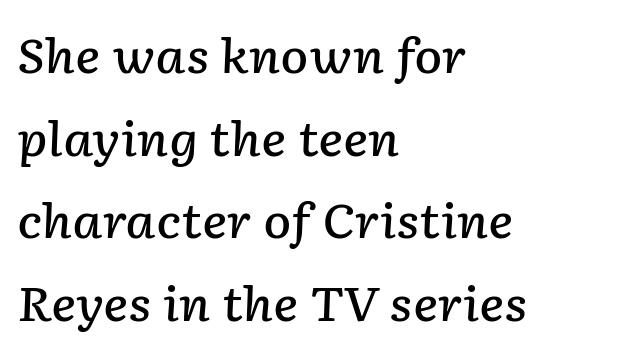
The image shows 47 px semibold type, italic (leaning right); set left-aligned, line spacing 1.76x, normal letter spacing, not underlined; low stroke contrast and a medium x-height.
